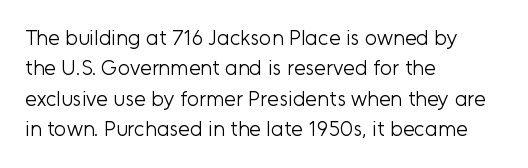
Letter spacing: default. Ink coverage per letter is moderate at most. The rag falls on the right side of this text block. Descenders are the only things crossing below the line. This block has exactly the height ordinary leading produces. This is the regular roman posture of the typeface.
